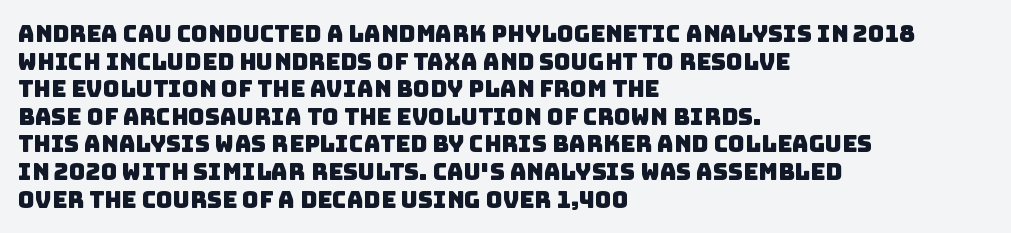
{"underline": "no", "align": "left", "line_spacing_ratio": 1.2, "letter_spacing": "normal", "letter_spacing_em": 0.0, "glyph_px": 23}
